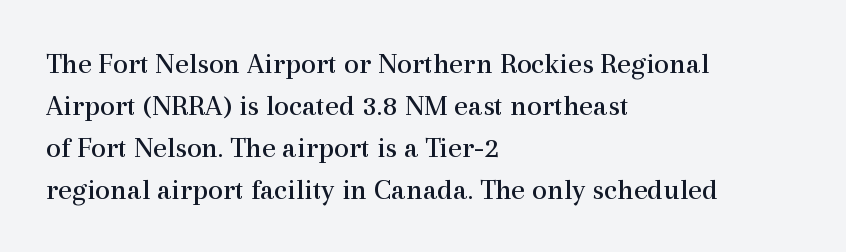
The image shows 30 px regular-weight serif type, upright; set left-aligned, normal line spacing (1.4x), normal letter spacing, not underlined; a medium x-height.
